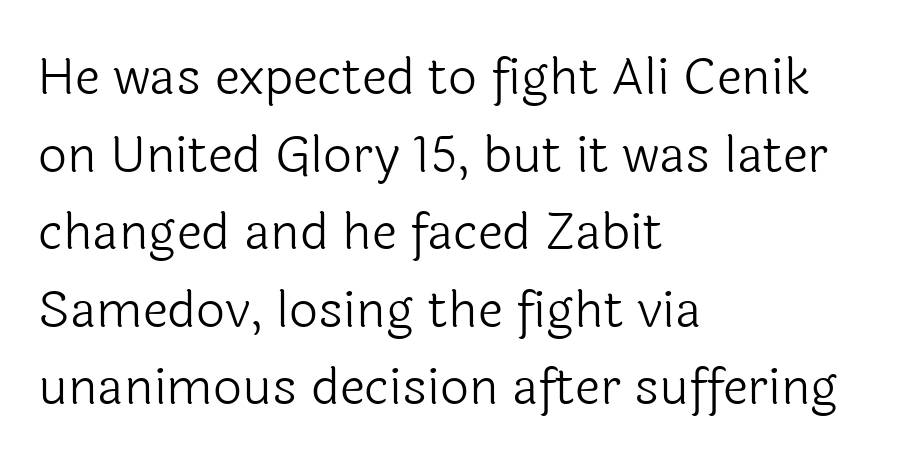
Q: Is the text bold? A: No.
Q: Is the text italic (slanted)? A: No, it is upright.
Q: Is the typeface a serif or a sans-serif typeface? A: Sans-serif.
Q: Is the text underlined? A: No.
Q: How is the paragraph aligned? A: Left-aligned.
Q: Is the spacing between letters normal or unusually wide? A: Normal.
Q: Is the spacing between lines tight, normal or loose? A: Normal.
Q: Width (condensed, normal, or wide)? A: Normal.
Q: x-height? A: Medium.
Q: Monospaced? A: No.
